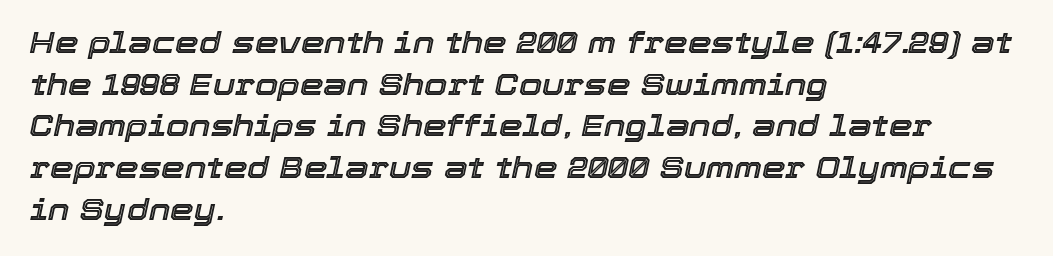
The image shows 30 px text type, italic (leaning right); set left-aligned, normal line spacing (1.39x), normal letter spacing, not underlined; a medium x-height.
